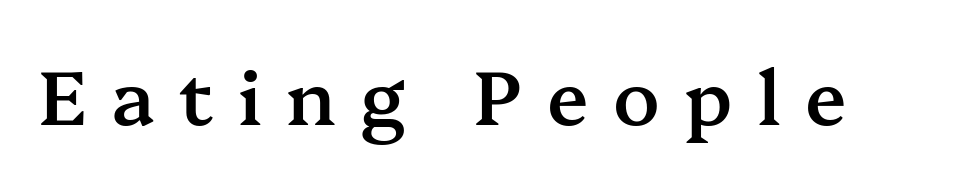
There is plenty of visible air inserted between adjacent glyphs. Bold? Not quite — semibold, heavier than regular but stopping short. Varying glyph widths throughout — classic text-font behaviour. Little horizontal feet cap the strokes, marking this as serif type.
